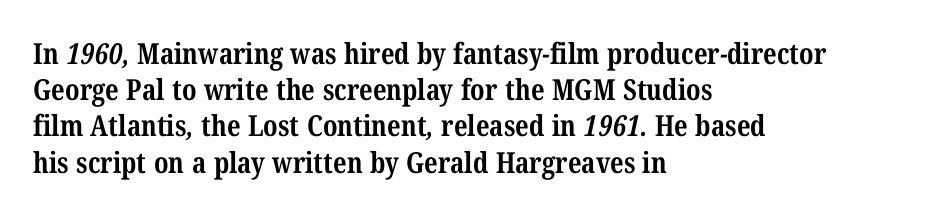
The image shows 29 px bold, condensed serif type; set left-aligned, normal line spacing (1.25x), normal letter spacing, not underlined; medium stroke contrast and a medium x-height.
